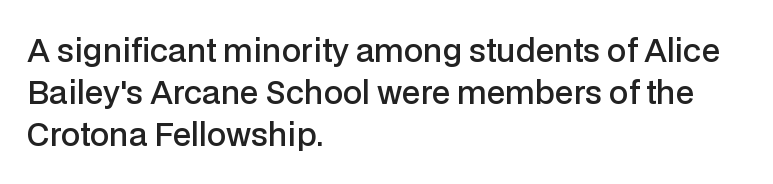
Leading: standard. The letters advance in unequal steps, a hallmark of proportional type. The sample has been set in demibold, a notch under bold. The font family rendered here belongs to the sans-serif group. Nope, not italic — everything's standing straight. Notice how the passage keeps a crisp vertical edge on the left only.
